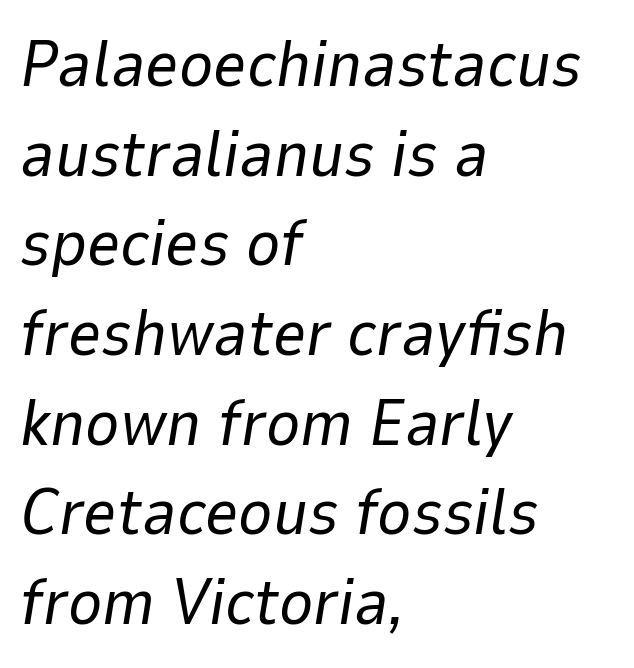
The image shows 65 px regular-weight type, italic (leaning right); set left-aligned, normal line spacing (1.38x), normal letter spacing, not underlined; low stroke contrast and a medium x-height.
